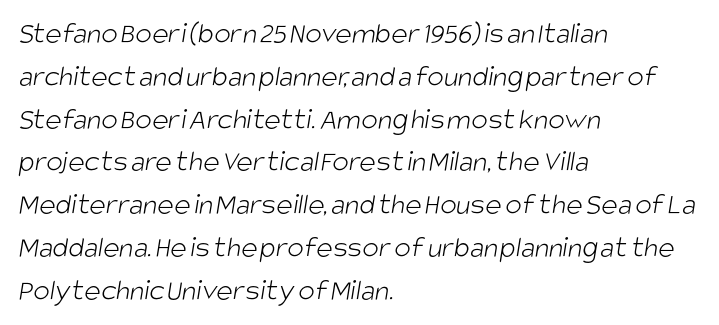
{"serif": "no", "bold": "no", "weight": "light", "width": "condensed", "stroke_contrast": "low", "x_height": "large", "monospaced": "no", "underline": "no", "align": "left", "line_spacing": "normal", "line_spacing_ratio": 1.38, "letter_spacing": "normal", "letter_spacing_em": 0.0, "glyph_px": 31}
